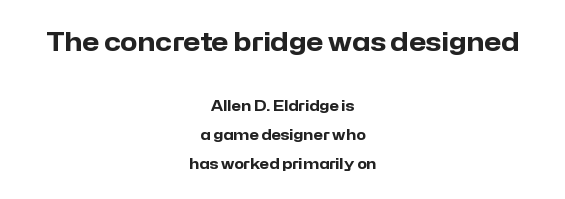
The image shows 25 px bold type, upright; set centered, loose line spacing (2.05x), normal letter spacing, not underlined; the first (top) block is 1.79x larger.
